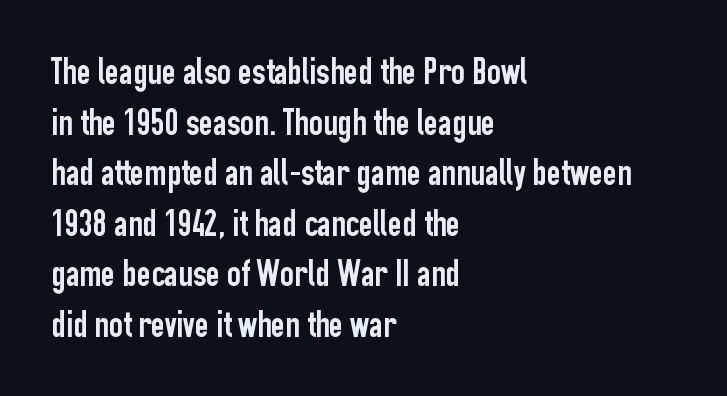
The image shows 38 px condensed sans-serif type, upright; set left-aligned, normal line spacing (1.33x), normal letter spacing, not underlined; low stroke contrast and a medium x-height.
